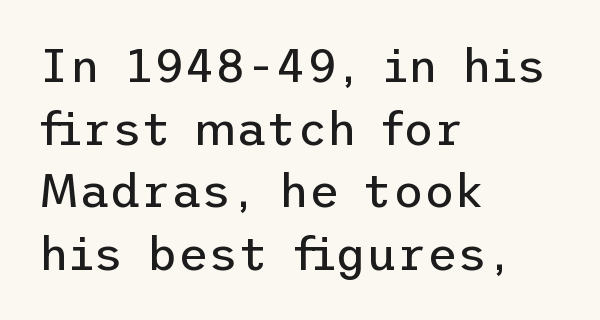
Q: Is the text bold? A: No.
Q: Is the text italic (slanted)? A: No, it is upright.
Q: Is the typeface a serif or a sans-serif typeface? A: Sans-serif.
Q: Is the text underlined? A: No.
Q: How is the paragraph aligned? A: Left-aligned.
Q: Is the spacing between letters normal or unusually wide? A: Normal.
Q: Is the spacing between lines tight, normal or loose? A: Normal.
Q: Width (condensed, normal, or wide)? A: Normal.
Q: Stroke contrast? A: Low.
Q: x-height? A: Medium.
